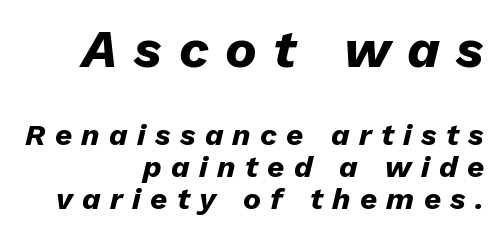
Only glyphs here, with clear space below each row. The rendering uses a bold face; every stroke is thick and dark. Quick note: italic. The passage shown has open, widely tracked lettering throughout.
